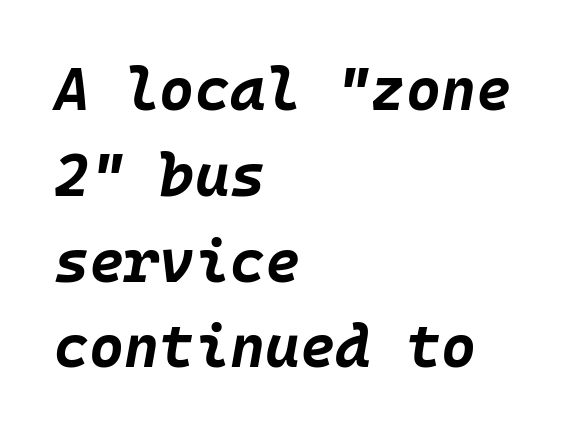
{"italic": "yes", "lean": "right", "slant_degrees": 10, "bold": "yes", "weight": "bold", "width": "normal", "stroke_contrast": "low", "x_height": "large", "underline": "no", "align": "left", "line_spacing": "normal", "line_spacing_ratio": 1.43, "letter_spacing": "normal", "letter_spacing_em": 0.0, "glyph_px": 60}
